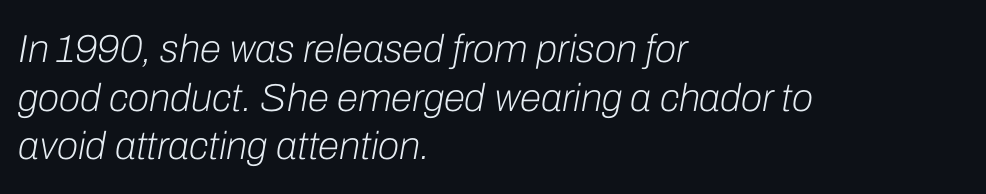
The image shows 39 px light type, italic (leaning right); set left-aligned, normal line spacing (1.25x), normal letter spacing, not underlined; low stroke contrast and a medium x-height.
